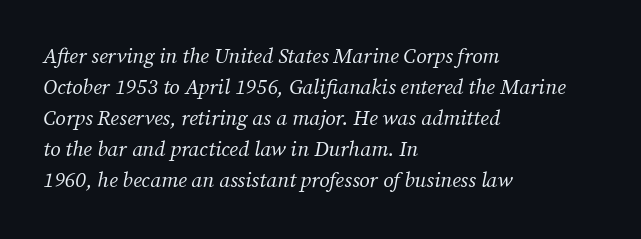
{"italic": "yes", "lean": "right", "slant_degrees": 12, "bold": "no", "underline": "no", "align": "left", "line_spacing": "normal", "line_spacing_ratio": 1.48, "letter_spacing": "normal", "letter_spacing_em": 0.0, "glyph_px": 21}
